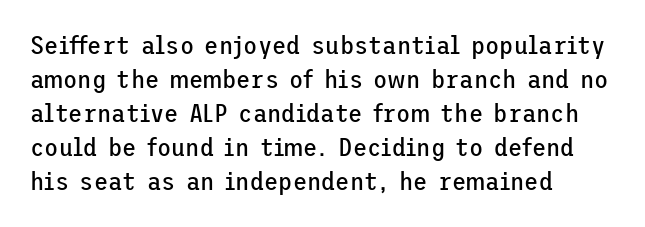
{"italic": "no", "bold": "no", "underline": "no", "align": "left", "line_spacing": "normal", "line_spacing_ratio": 1.31, "letter_spacing": "normal", "letter_spacing_em": 0.0, "glyph_px": 26}
